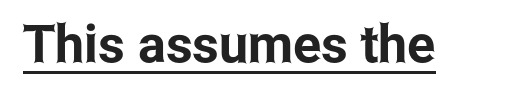
{"serif": "no", "italic": "no", "width": "condensed", "stroke_contrast": "low", "x_height": "medium", "monospaced": "no", "underline": "yes", "letter_spacing": "normal", "letter_spacing_em": 0.0, "glyph_px": 52}
